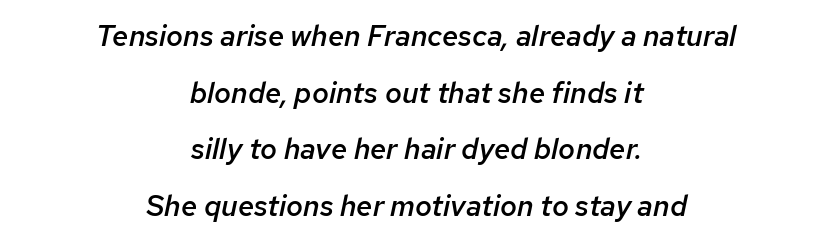
Q: Is the text bold? A: Semi-bold.
Q: Is the text italic (slanted)? A: Yes, it leans right by about 12 degrees.
Q: Is the text underlined? A: No.
Q: How is the paragraph aligned? A: Centered.
Q: Is the spacing between letters normal or unusually wide? A: Normal.
Q: Is the spacing between lines tight, normal or loose? A: Loose.
Q: Width (condensed, normal, or wide)? A: Normal.
Q: Stroke contrast? A: Low.
Q: x-height? A: Medium.
Q: Monospaced? A: No.
